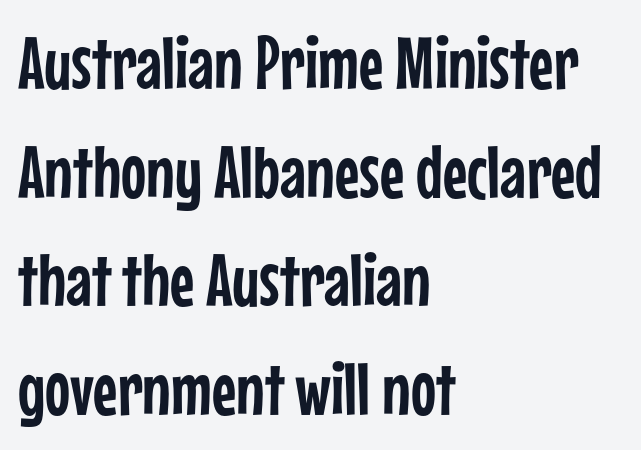
A typesetter would label this face a sans. A typesetter would mark this as roman, not italic. Does extra space separate the letters? No, they use regular spacing. Horizontally, the lines are justified to the leading edge only.
